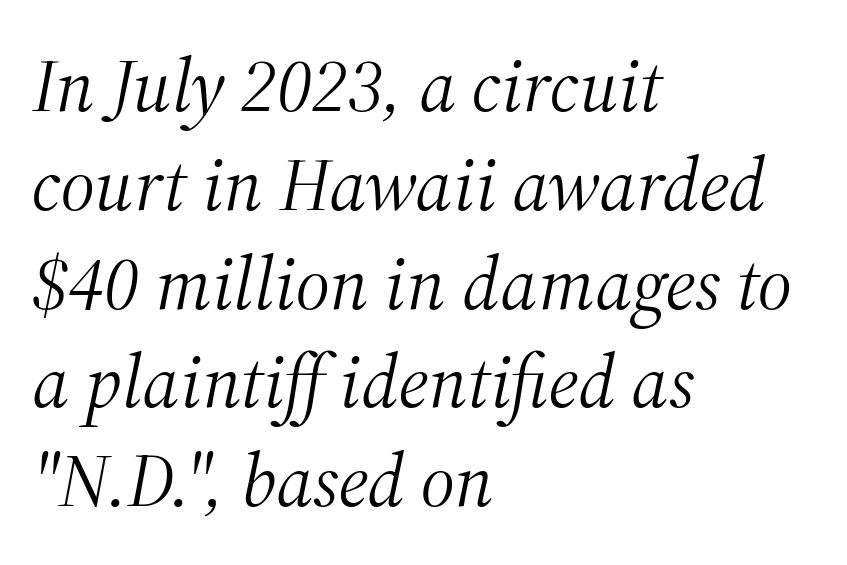
Q: Is the text bold? A: No.
Q: Is the text italic (slanted)? A: Yes, it leans right by about 12 degrees.
Q: Is the typeface a serif or a sans-serif typeface? A: Serif.
Q: Is the text underlined? A: No.
Q: How is the paragraph aligned? A: Left-aligned.
Q: Is the spacing between letters normal or unusually wide? A: Normal.
Q: Is the spacing between lines tight, normal or loose? A: Normal.
Q: Width (condensed, normal, or wide)? A: Normal.
Q: Stroke contrast? A: Medium.
Q: x-height? A: Medium.
Q: Monospaced? A: No.
